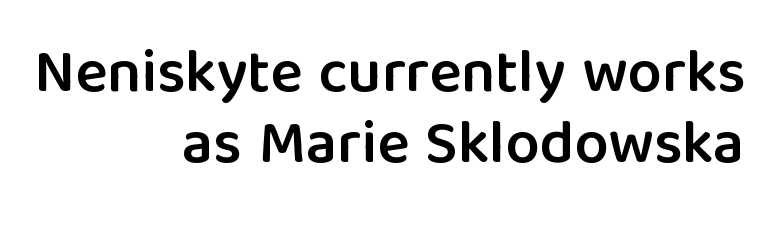
In terms of letterspacing, this is plain default setting. Glance below the letters and you will spot only blank space. Alignment: flush right. Nothing sits at the stroke ends, so this counts as sans-serif.
